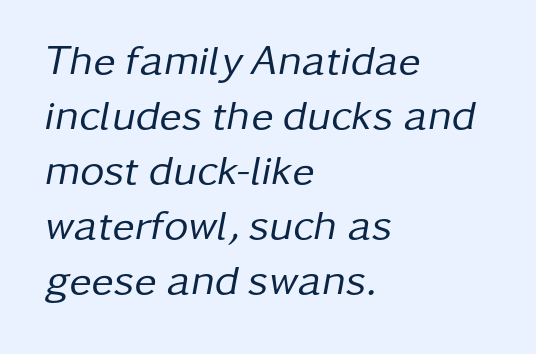
{"italic": "yes", "lean": "right", "slant_degrees": 11, "bold": "no", "weight": "regular", "width": "normal", "stroke_contrast": "low", "x_height": "medium", "monospaced": "no", "underline": "no", "align": "left", "line_spacing": "normal", "line_spacing_ratio": 1.31, "letter_spacing": "normal", "letter_spacing_em": 0.0, "glyph_px": 42}
